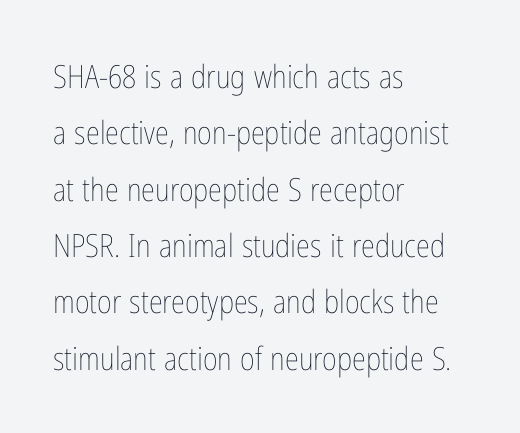
{"italic": "no", "bold": "no", "weight": "thin", "width": "condensed", "stroke_contrast": "low", "x_height": "medium", "monospaced": "no", "underline": "no", "align": "left", "line_spacing_ratio": 1.76, "letter_spacing": "normal", "letter_spacing_em": 0.0, "glyph_px": 32}
